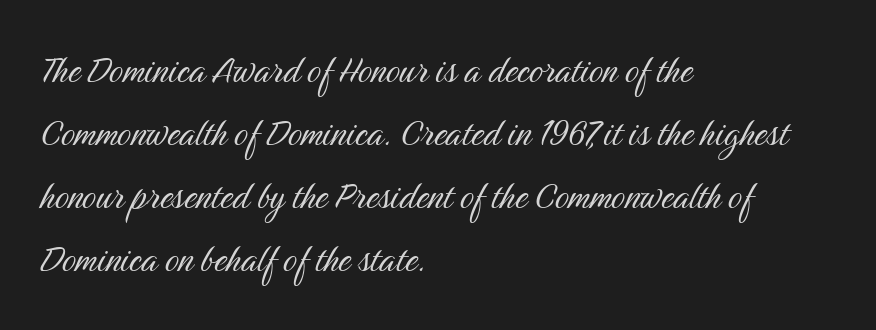
Q: Is the text bold? A: No.
Q: Is the text italic (slanted)? A: Yes.
Q: Is the typeface a serif or a sans-serif typeface? A: Sans-serif.
Q: Is the text underlined? A: No.
Q: How is the paragraph aligned? A: Left-aligned.
Q: Is the spacing between letters normal or unusually wide? A: Normal.
Q: Is the spacing between lines tight, normal or loose? A: Normal.
Q: Width (condensed, normal, or wide)? A: Condensed.
Q: Stroke contrast? A: Medium.
Q: x-height? A: Medium.
Q: Monospaced? A: No.
